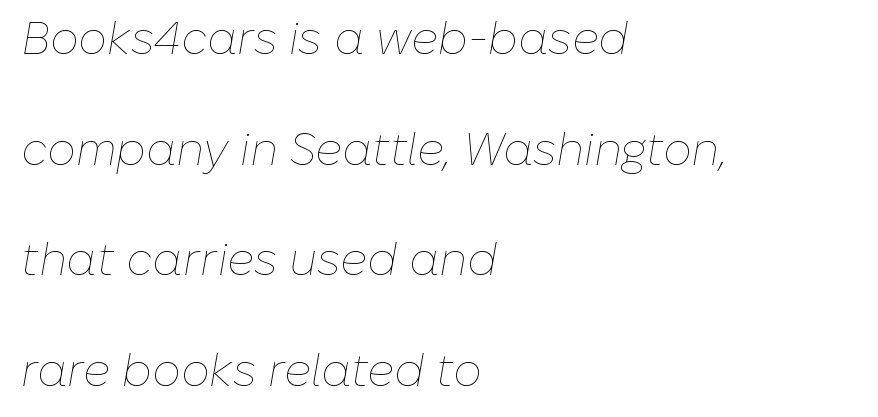
Looks like regular typesetting: each glyph gets only the width it needs. Letter spacing: default. Compared with a typical body face, this is equally light or lighter still. In terms of leading, this rendering errs on the spacious side. Italic: yes, the glyphs are oblique.
